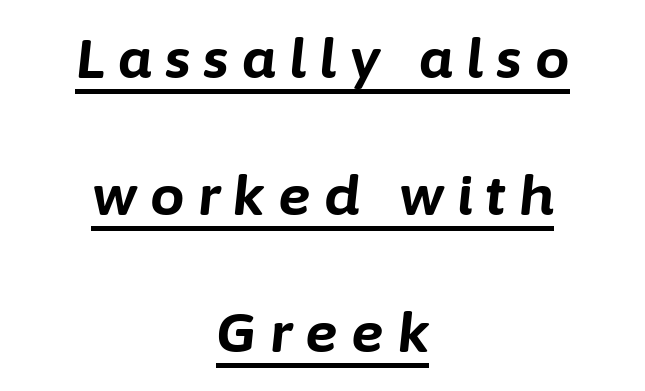
{"italic": "yes", "lean": "right", "slant_degrees": 6, "bold": "yes", "weight": "bold", "width": "normal", "stroke_contrast": "low", "x_height": "medium", "monospaced": "no", "underline": "yes", "align": "center", "line_spacing": "loose", "line_spacing_ratio": 2.49, "letter_spacing": "wide", "letter_spacing_em": 0.24, "glyph_px": 55}
